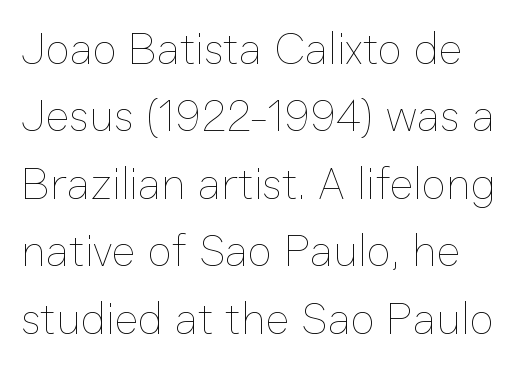
The image shows 45 px thin type, upright; set left-aligned, normal line spacing (1.5x), normal letter spacing, not underlined; low stroke contrast and a medium x-height.
